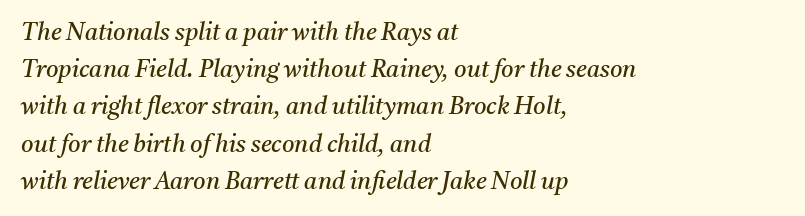
The letterforms sit shoulder to shoulder at normal distance. Stroke thickness stays within the range of a standard reading face or lighter. This rendering features lettering with no underline. Rows of type keep a routine distance in the vertical direction. Compared with a centered layout, this one pins lines to the left instead. The rendering applies a slant to the glyphs.
